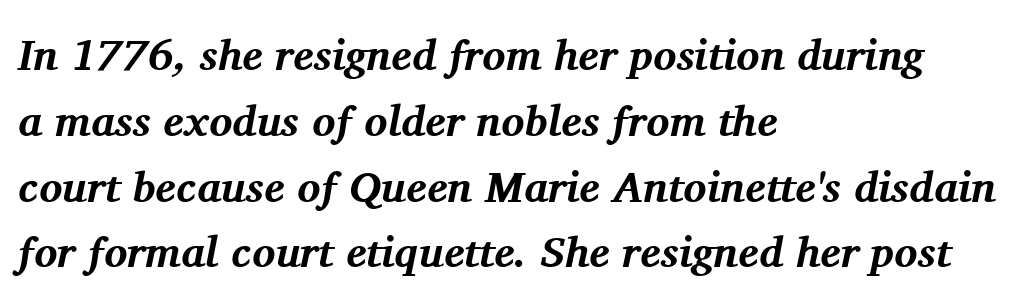
{"serif": "yes", "italic": "yes", "lean": "right", "slant_degrees": 11, "bold": "yes", "weight": "bold", "width": "normal", "stroke_contrast": "medium", "x_height": "medium", "monospaced": "no", "underline": "no", "align": "left", "line_spacing": "normal", "line_spacing_ratio": 1.53, "letter_spacing": "normal", "letter_spacing_em": 0.0, "glyph_px": 43}
